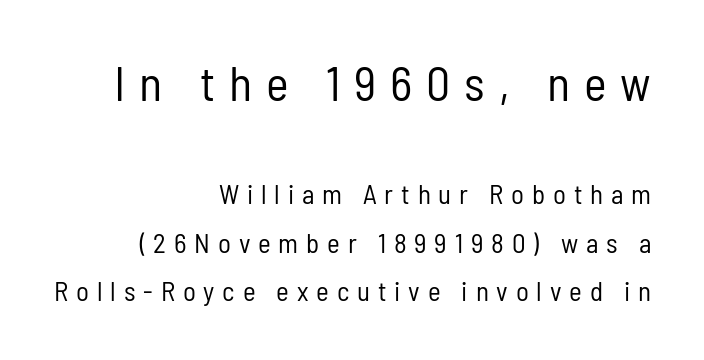
{"serif": "no", "italic": "no", "bold": "no", "weight": "regular", "width": "condensed", "stroke_contrast": "low", "x_height": "medium", "monospaced": "no", "underline": "no", "align": "right", "line_spacing_ratio": 1.79, "letter_spacing": "wide", "letter_spacing_em": 0.29, "larger_block": "first", "size_ratio": 1.78, "glyph_px": 48}
